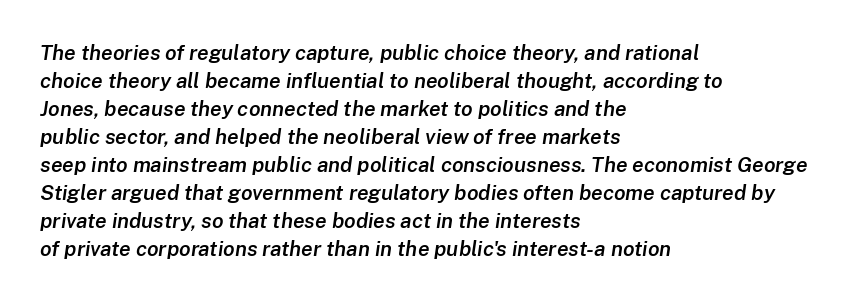
The image shows 21 px text type, italic (leaning right); set left-aligned, normal line spacing (1.33x), normal letter spacing, not underlined.
